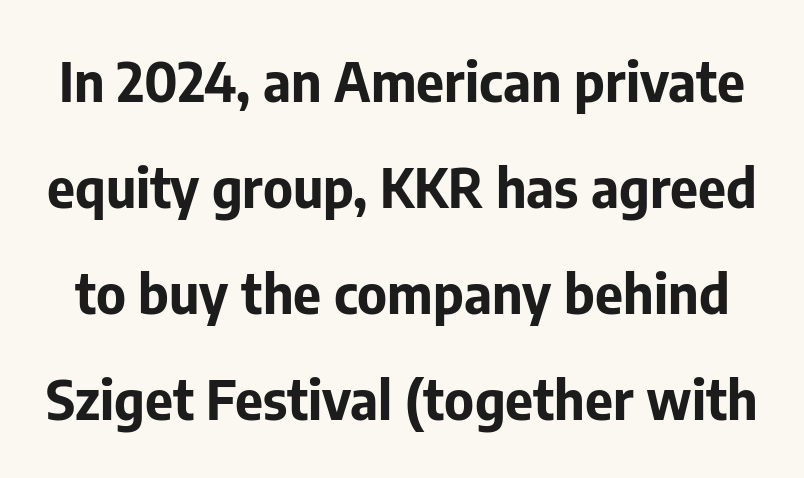
Q: Is the text bold? A: Yes.
Q: Is the text italic (slanted)? A: No, it is upright.
Q: Is the typeface a serif or a sans-serif typeface? A: Sans-serif.
Q: Is the text underlined? A: No.
Q: Is the spacing between letters normal or unusually wide? A: Normal.
Q: Is the spacing between lines tight, normal or loose? A: Loose.
Q: Width (condensed, normal, or wide)? A: Normal.
Q: Stroke contrast? A: Low.
Q: x-height? A: Medium.
Q: Monospaced? A: No.
